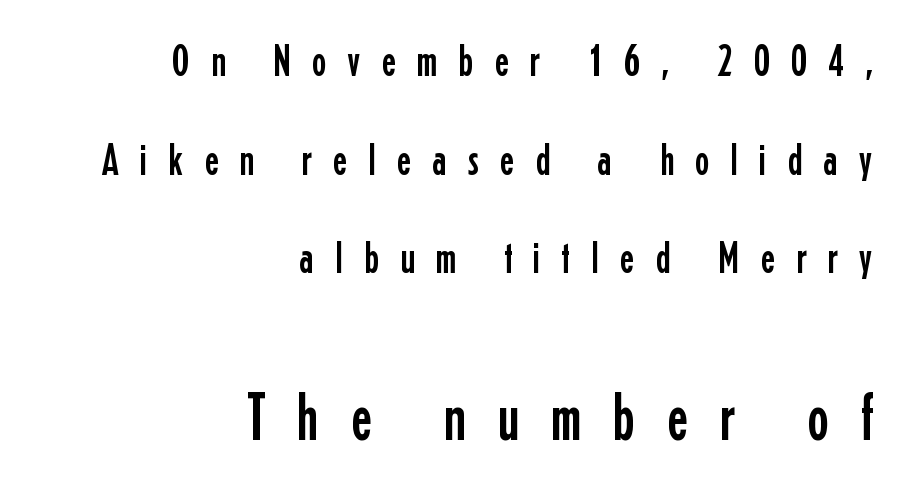
{"serif": "no", "italic": "no", "width": "condensed", "stroke_contrast": "low", "x_height": "medium", "monospaced": "no", "underline": "no", "align": "right", "line_spacing": "loose", "line_spacing_ratio": 2.24, "letter_spacing": "wide", "letter_spacing_em": 0.47, "larger_block": "second", "size_ratio": 1.5, "glyph_px": 66}
